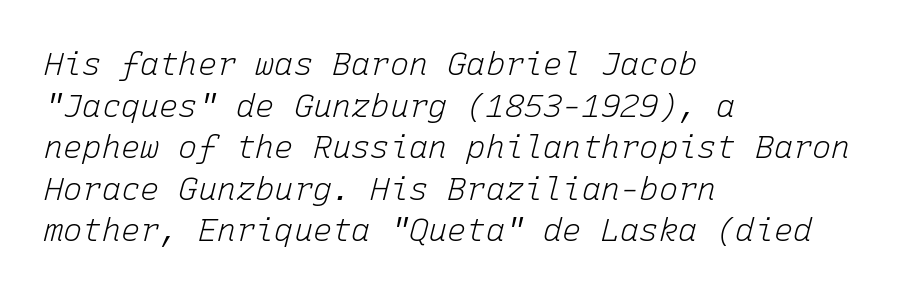
The image shows 32 px light type, italic (leaning right), monospaced; set left-aligned, normal line spacing (1.3x), normal letter spacing, not underlined; low stroke contrast and a medium x-height.
